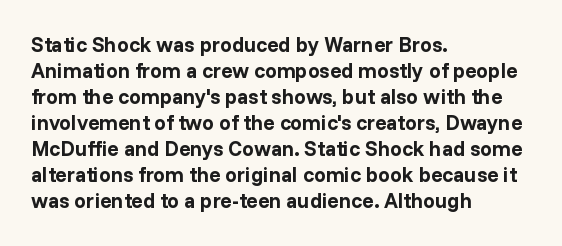
{"italic": "no", "bold": "yes", "underline": "no", "align": "left", "line_spacing_ratio": 1.24, "letter_spacing": "normal", "letter_spacing_em": 0.0, "glyph_px": 21}
